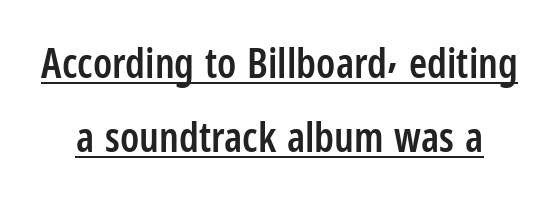
The image shows 41 px semibold, condensed sans-serif type, upright; set line spacing 1.81x, normal letter spacing, underlined; low stroke contrast and a medium x-height.
